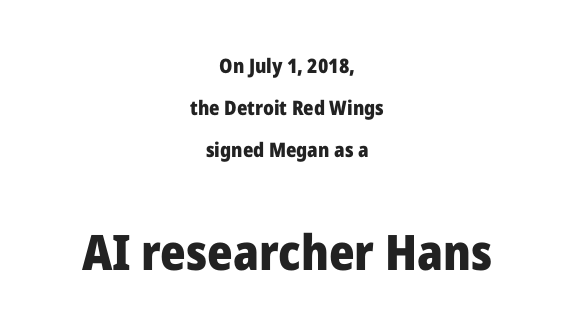
{"serif": "no", "italic": "no", "bold": "yes", "weight": "heavy", "width": "normal", "stroke_contrast": "low", "x_height": "medium", "monospaced": "no", "underline": "no", "align": "center", "line_spacing": "loose", "line_spacing_ratio": 2.11, "letter_spacing": "normal", "letter_spacing_em": 0.0, "larger_block": "second", "size_ratio": 2.45, "glyph_px": 49}
